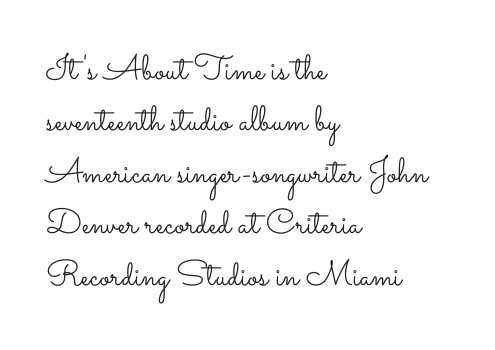
Think of a printed novel: that variable character pitch is what you see here. Quick note: underline off. Each word holds together tightly as a unit, with standard inter-letter gaps. Ink coverage per letter is moderate at most.
